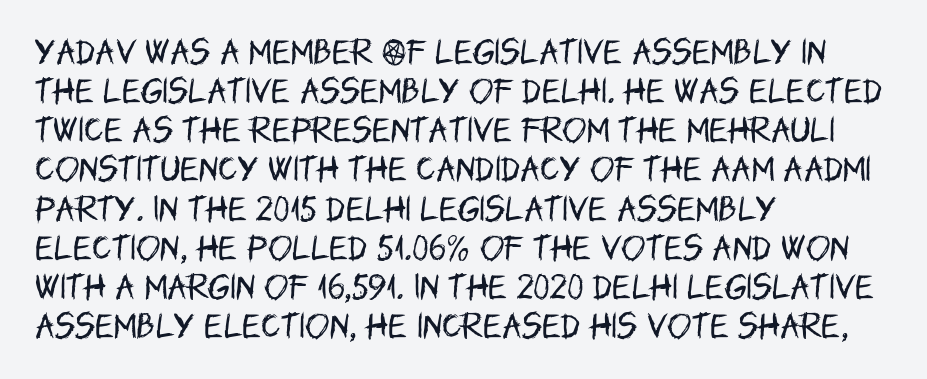
The image shows 29 px regular-weight, condensed sans-serif type, upright; set left-aligned, normal line spacing (1.35x), normal letter spacing, not underlined; low stroke contrast and a large x-height.
